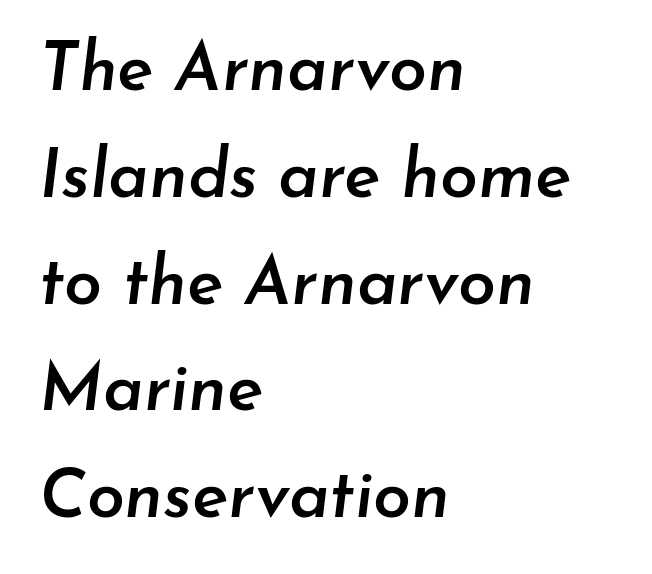
Vertical spacing — default. The horizontal fit of the characters is conventional and even. Is this a fixed-width face? No — the glyphs have proportional, varying widths. Beneath every word, the page is bare.
